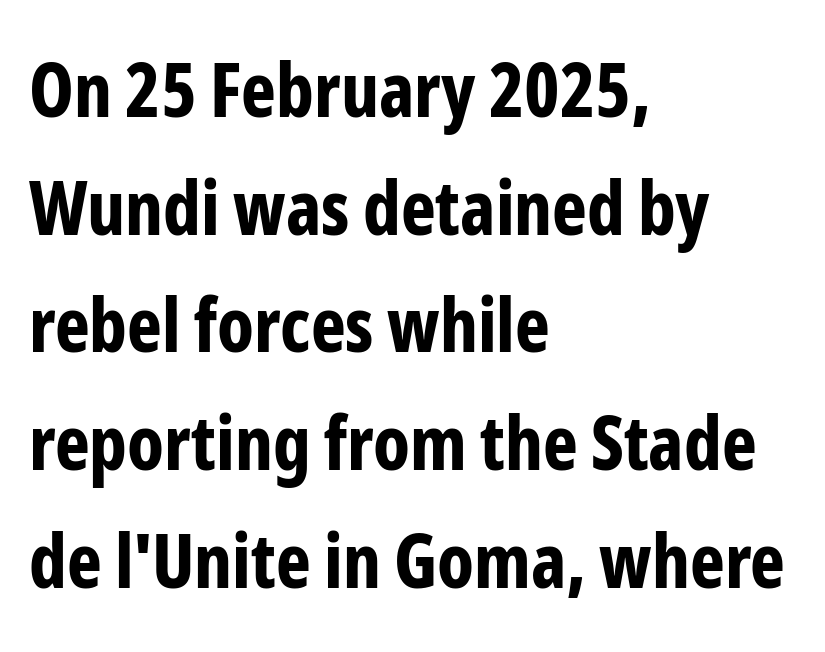
{"serif": "no", "italic": "no", "bold": "yes", "weight": "bold", "width": "condensed", "stroke_contrast": "low", "x_height": "medium", "monospaced": "no", "underline": "no", "align": "left", "line_spacing": "normal", "line_spacing_ratio": 1.59, "letter_spacing": "normal", "letter_spacing_em": 0.0, "glyph_px": 74}
